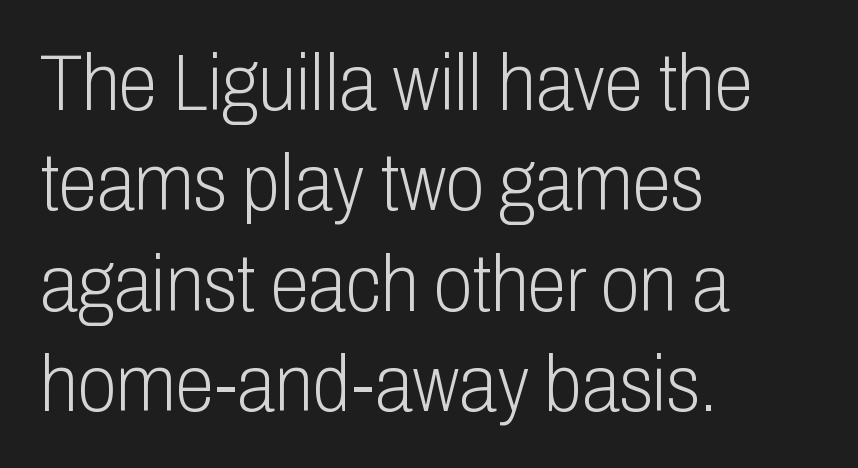
The image shows 79 px light, condensed sans-serif type, upright; set left-aligned, normal line spacing (1.27x), normal letter spacing, not underlined; low stroke contrast and a medium x-height.
